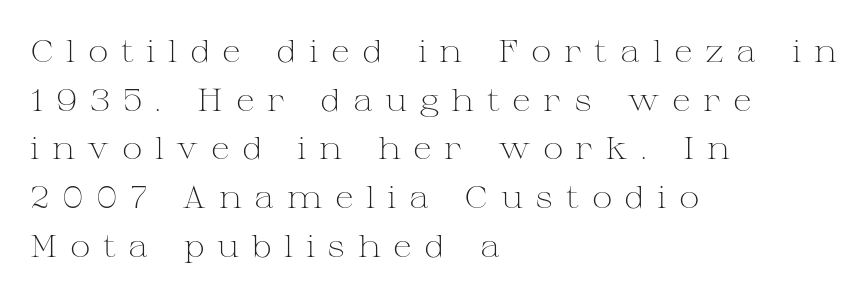
Q: Is the text bold? A: No.
Q: Is the text italic (slanted)? A: No, it is upright.
Q: Is the typeface a serif or a sans-serif typeface? A: Serif.
Q: Is the text underlined? A: No.
Q: How is the paragraph aligned? A: Left-aligned.
Q: Is the spacing between letters normal or unusually wide? A: Unusually wide.
Q: Is the spacing between lines tight, normal or loose? A: Normal.
Q: Width (condensed, normal, or wide)? A: Wide.
Q: Stroke contrast? A: Medium.
Q: x-height? A: Medium.
Q: Monospaced? A: No.
